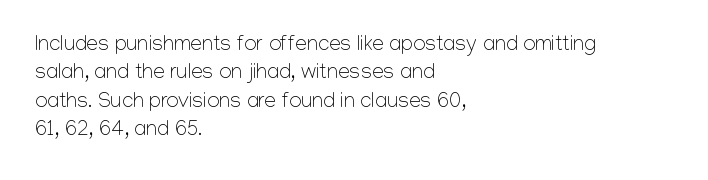
The image shows 21 px text type, upright; set left-aligned, normal line spacing (1.35x), normal letter spacing, not underlined.
